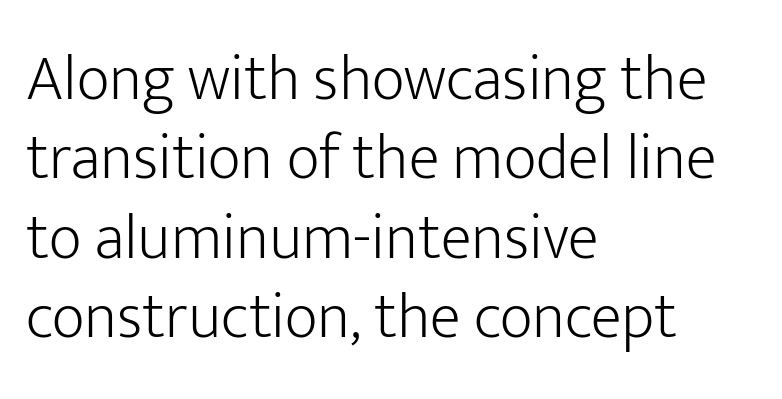
The string is rendered with underlining switched off. Is the type heavy? It reads as light-to-regular instead. You can tell it's not italic because the verticals are truly vertical. You can tell from the bare stems that sans-serif type was used. Honestly, the letter spacing is just normal — you wouldn't notice it. Caption: multi-line text, flush left, ragged right.
